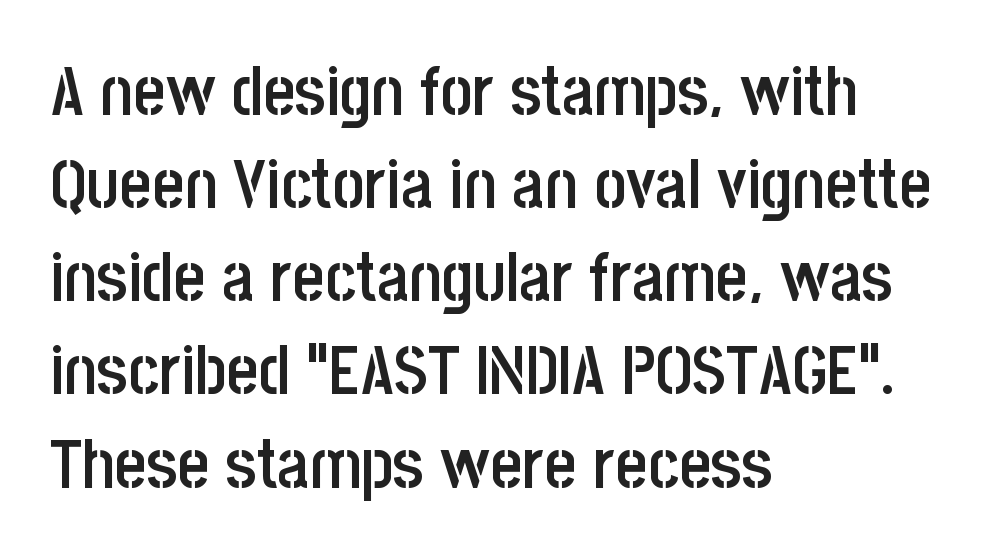
Q: Is the text bold? A: Semi-bold.
Q: Is the text italic (slanted)? A: No, it is upright.
Q: Is the typeface a serif or a sans-serif typeface? A: Sans-serif.
Q: Is the text underlined? A: No.
Q: How is the paragraph aligned? A: Left-aligned.
Q: Is the spacing between letters normal or unusually wide? A: Normal.
Q: Is the spacing between lines tight, normal or loose? A: Normal.
Q: Width (condensed, normal, or wide)? A: Condensed.
Q: Stroke contrast? A: Low.
Q: x-height? A: Large.
Q: Monospaced? A: No.
